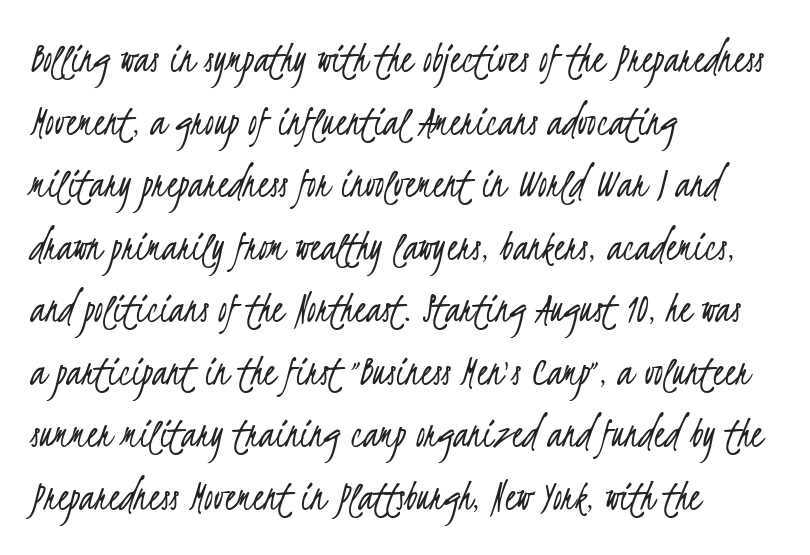
The image shows 45 px light, condensed sans-serif type; set left-aligned, normal line spacing (1.39x), normal letter spacing, not underlined; low stroke contrast and a small x-height.
